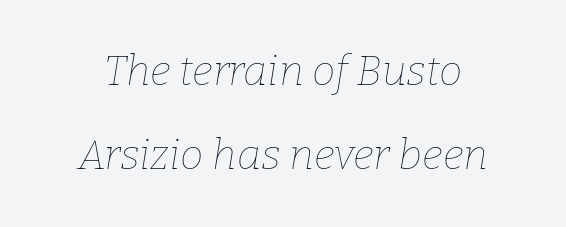
A typesetter would call this zero additional tracking. The rendering uses natural spacing where letterforms have individual widths. Ink coverage per letter is moderate at most. This is oblique type, the kind used for emphasis or titles.
